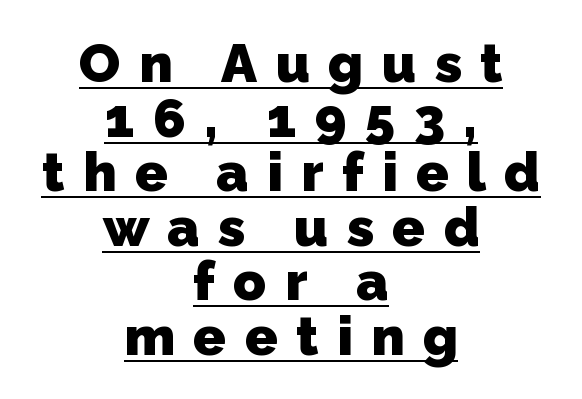
{"serif": "no", "bold": "yes", "weight": "heavy", "width": "normal", "stroke_contrast": "low", "x_height": "medium", "monospaced": "no", "underline": "yes", "align": "center", "line_spacing": "tight", "line_spacing_ratio": 1.01, "letter_spacing": "wide", "letter_spacing_em": 0.34, "glyph_px": 54}
